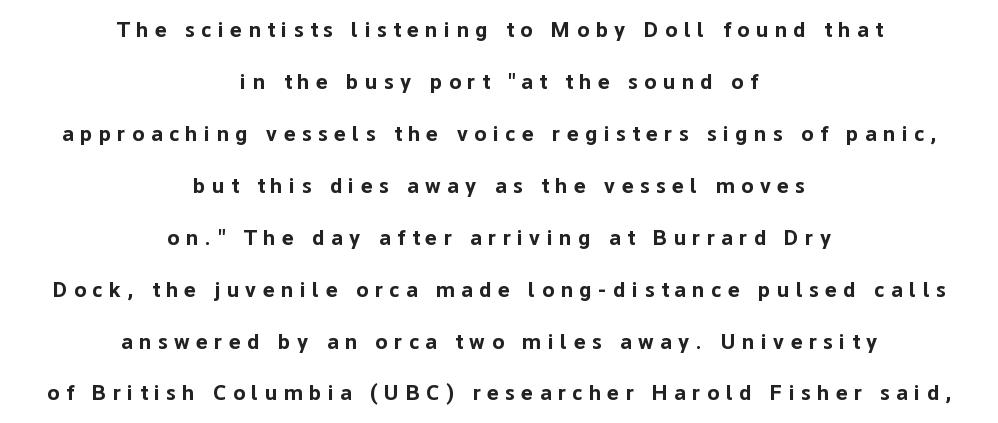
Quick note: interline space is abundant. You could only call the tracking loose — the letters float apart. The whitespace from short lines is split evenly between both sides. Lines of text with bare space underneath. This sample uses an upright cut, with every glyph sitting square on the baseline. The rendering uses a bold face; every stroke is thick and dark.
